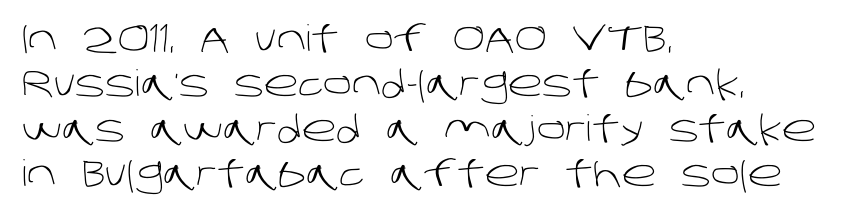
{"serif": "no", "bold": "no", "weight": "light", "width": "normal", "stroke_contrast": "low", "x_height": "large", "monospaced": "no", "underline": "no", "align": "left", "line_spacing": "normal", "line_spacing_ratio": 1.25, "letter_spacing": "normal", "letter_spacing_em": 0.0, "glyph_px": 36}
